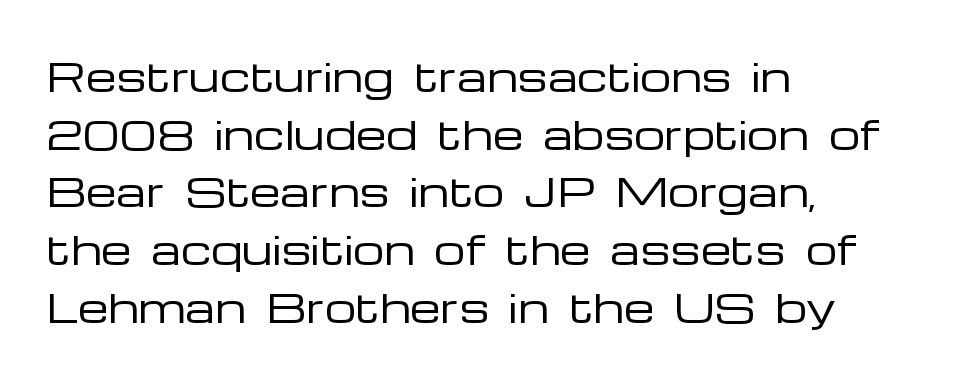
Q: Is the text bold? A: No.
Q: Is the text italic (slanted)? A: No, it is upright.
Q: Is the typeface a serif or a sans-serif typeface? A: Sans-serif.
Q: Is the text underlined? A: No.
Q: How is the paragraph aligned? A: Left-aligned.
Q: Is the spacing between letters normal or unusually wide? A: Normal.
Q: Is the spacing between lines tight, normal or loose? A: Normal.
Q: Width (condensed, normal, or wide)? A: Wide.
Q: Stroke contrast? A: Low.
Q: x-height? A: Medium.
Q: Monospaced? A: No.
